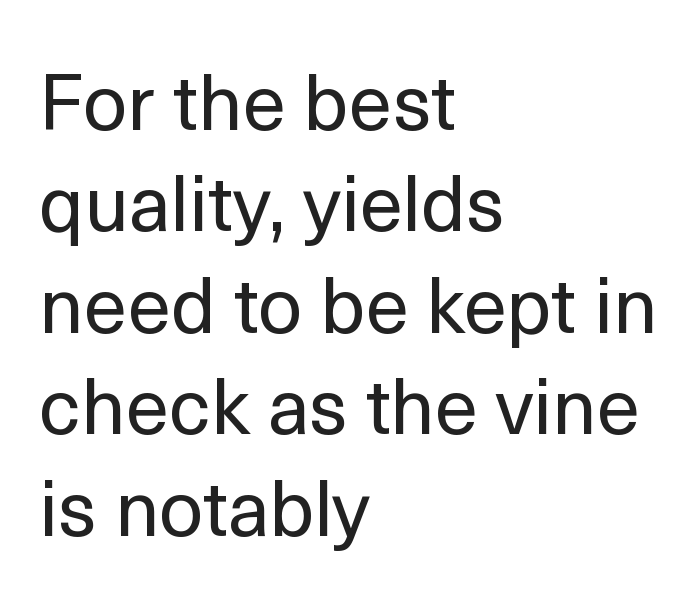
The letters advance in unequal steps, a hallmark of proportional type. A roman cut, with each character standing at attention. Horizontal bands of white between lines are of average thickness. The letterforms sit at book weight or below. The letters carry no serifs — their stems end cleanly without finishing strokes. Visually the block forms a straight wall on the left and a jagged coastline on the right.
